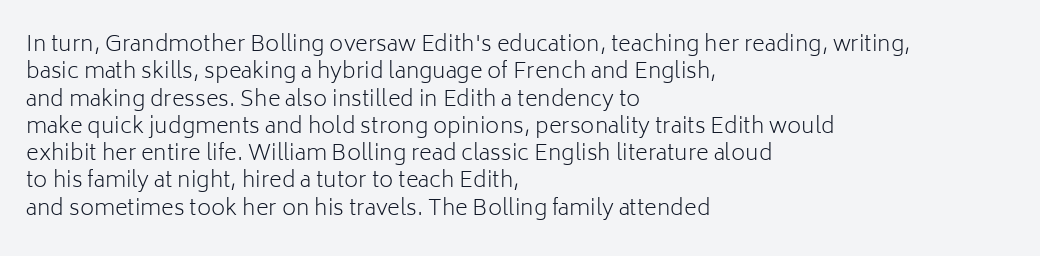
{"italic": "no", "bold": "no", "underline": "no", "align": "left", "line_spacing_ratio": 1.24, "letter_spacing": "normal", "letter_spacing_em": 0.0, "glyph_px": 22}
